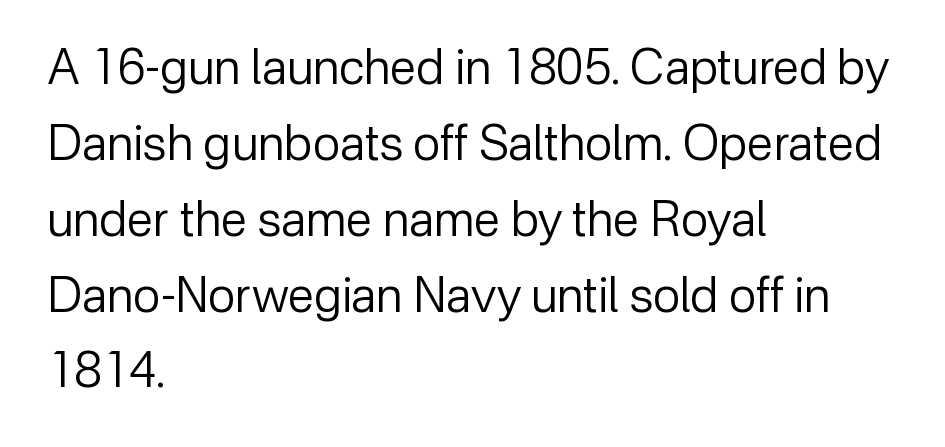
The specimen reads as upright at a glance. Is the stroke heavy? The answer is a plain regular-or-lighter. Any mark beneath the type? The region is blank. Interline gaps are of average width in this sample.
